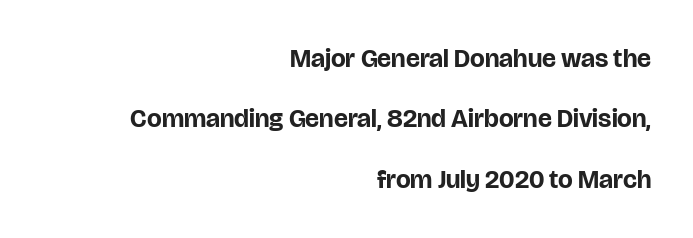
A bare baseline throughout the passage. Honestly, the letter spacing is just normal — you wouldn't notice it. The strokes are fattened all the way to bold. A great deal of white space separates one row of letters from the next. The lines are quadded right. You can tell it's not italic because the verticals are truly vertical.
